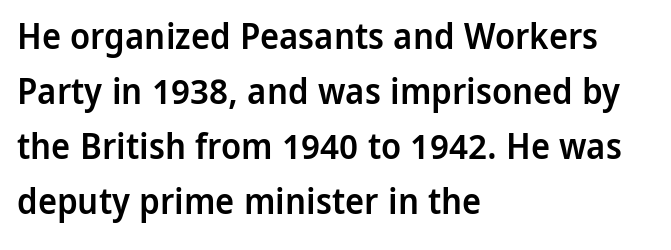
The image shows 36 px semibold sans-serif type, upright; set left-aligned, normal line spacing (1.53x), normal letter spacing, not underlined; low stroke contrast and a medium x-height.
